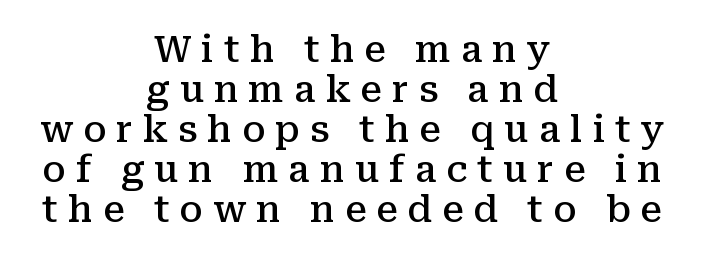
Q: Is the text bold? A: Semi-bold.
Q: Is the text italic (slanted)? A: No, it is upright.
Q: Is the typeface a serif or a sans-serif typeface? A: Serif.
Q: Is the text underlined? A: No.
Q: How is the paragraph aligned? A: Centered.
Q: Is the spacing between letters normal or unusually wide? A: Unusually wide.
Q: Is the spacing between lines tight, normal or loose? A: Tight.
Q: Width (condensed, normal, or wide)? A: Normal.
Q: Stroke contrast? A: Medium.
Q: x-height? A: Medium.
Q: Monospaced? A: No.
